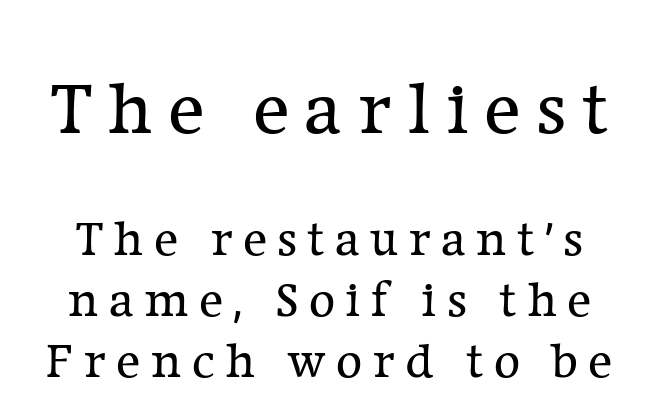
Q: Is the text bold? A: No.
Q: Is the text italic (slanted)? A: No, it is upright.
Q: Is the typeface a serif or a sans-serif typeface? A: Serif.
Q: Is the text underlined? A: No.
Q: Is the spacing between letters normal or unusually wide? A: Unusually wide.
Q: Which block of text is set in a larger size, the first (top) or the second (bottom)? A: The first (top) one.
Q: Width (condensed, normal, or wide)? A: Normal.
Q: Stroke contrast? A: Low.
Q: x-height? A: Medium.
Q: Monospaced? A: No.
